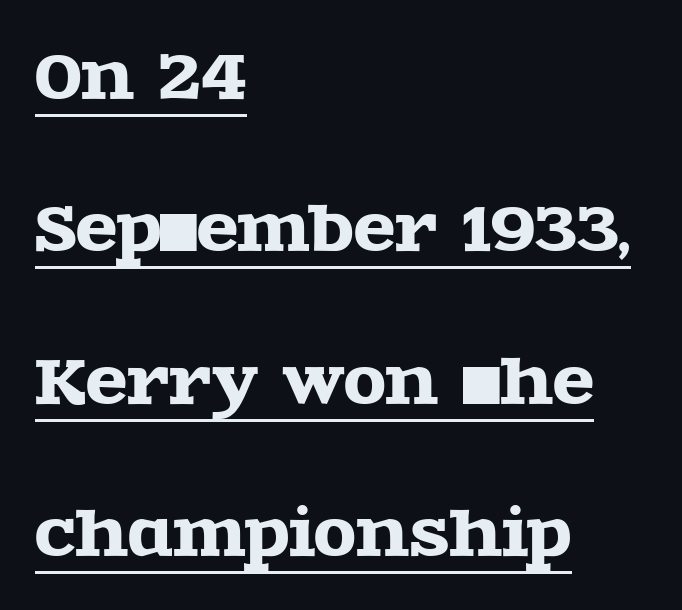
No italicization has been applied; the sample stays upright. Words appear dense and cohesive because spacing is normal. This sample has the flowing, uneven cadence of proportional lettering. Like a heading marked for emphasis, these lines bear an underscore. The rendering uses a large line-height, opening up the rows. This rendering employs a face with finishing strokes, i.e., a serif.
